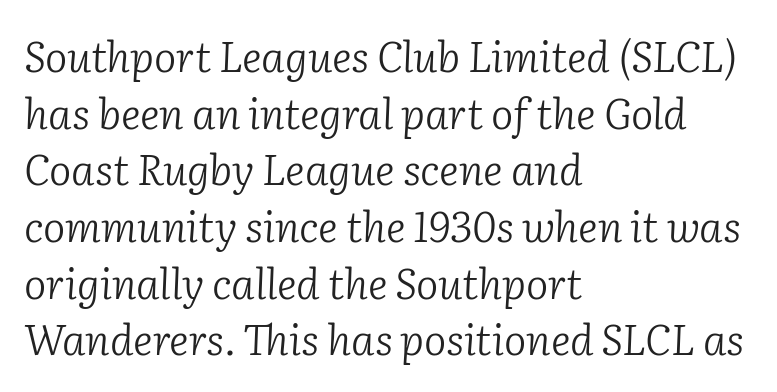
{"serif": "yes", "italic": "yes", "lean": "right", "slant_degrees": 2, "bold": "no", "weight": "light", "width": "normal", "stroke_contrast": "low", "x_height": "medium", "monospaced": "no", "underline": "no", "align": "left", "line_spacing": "normal", "line_spacing_ratio": 1.35, "letter_spacing": "normal", "letter_spacing_em": 0.0, "glyph_px": 42}
